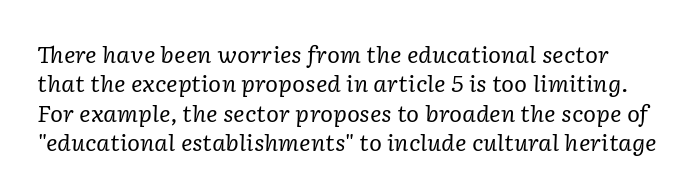
Think standard paragraph weight, or any step lighter than that. Interline gaps are of average width in this sample. Tracking value appears to be zero — textbook default spacing. Beneath every word, the page is bare. Italic? Definitely — the glyphs are oblique.
